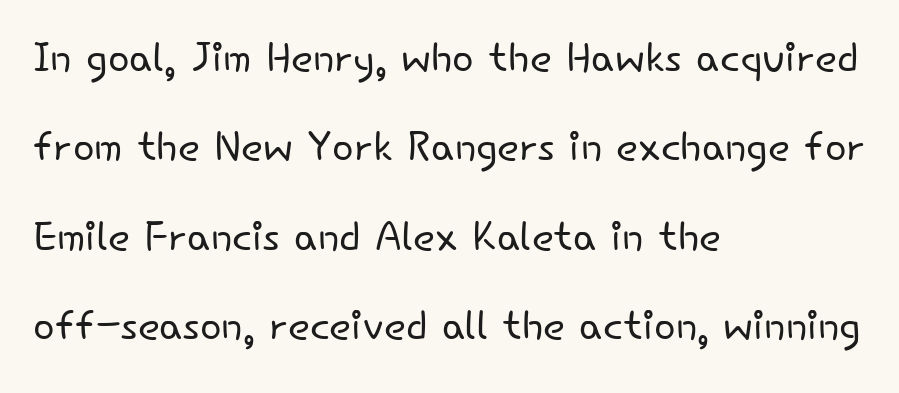
The face used here is proportionally spaced, like ordinary book or web type. The rendering anchors every line to the left-hand side. How would I describe the line gaps? Plain and ordinary. Italic: no, the glyphs are upright roman. Weight class: somewhere from thin through regular.
